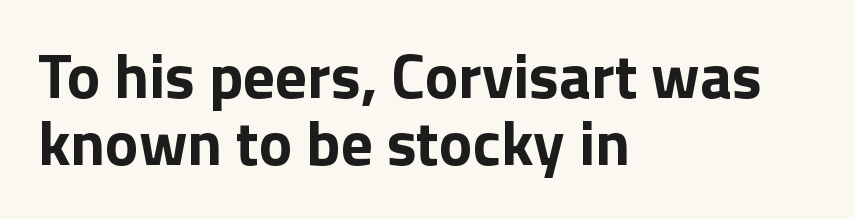
The type sits square on the baseline with zero lean. Stroke thickness is high; the sample reads as a true bold. Varying glyph widths throughout — classic text-font behaviour. Notice how descenders almost collide with the ascenders below — that's tight leading. Look at the tracking — it's just the regular setting, nothing added.
